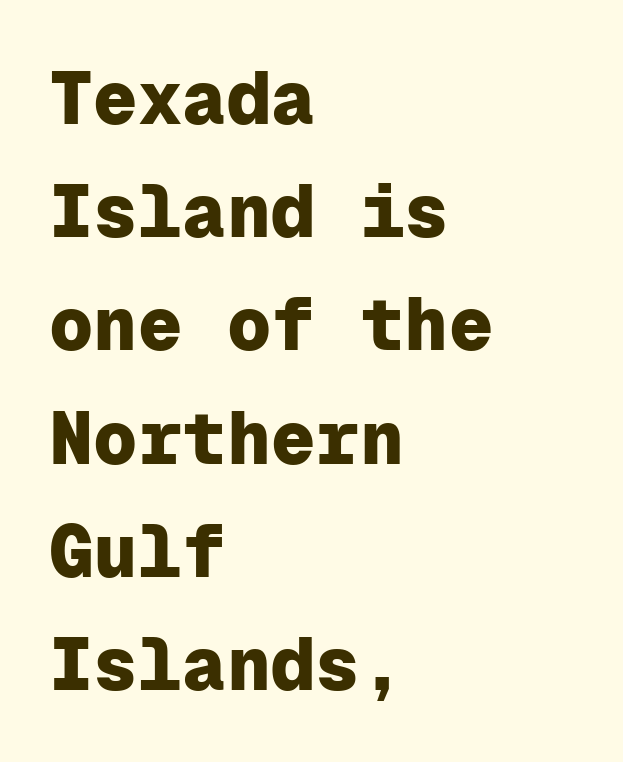
The image shows 74 px heavy sans-serif type, upright, monospaced; set left-aligned, normal line spacing (1.53x), normal letter spacing, not underlined; low stroke contrast and a medium x-height.
